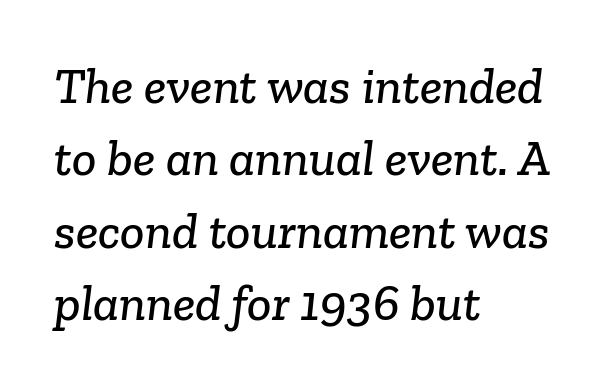
The image shows 51 px serif type; set left-aligned, normal line spacing (1.42x), normal letter spacing, not underlined; low stroke contrast and a medium x-height.
